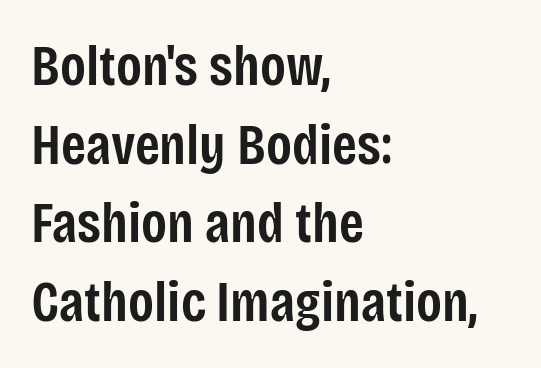
Q: Is the text bold? A: Semi-bold.
Q: Is the text italic (slanted)? A: No, it is upright.
Q: Is the typeface a serif or a sans-serif typeface? A: Sans-serif.
Q: Is the text underlined? A: No.
Q: How is the paragraph aligned? A: Left-aligned.
Q: Is the spacing between letters normal or unusually wide? A: Normal.
Q: Is the spacing between lines tight, normal or loose? A: Normal.
Q: Width (condensed, normal, or wide)? A: Condensed.
Q: Stroke contrast? A: Low.
Q: x-height? A: Large.
Q: Monospaced? A: No.
